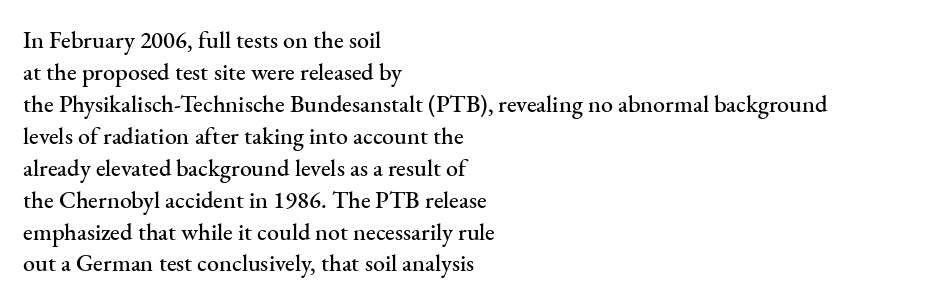
Q: Is the text italic (slanted)? A: No, it is upright.
Q: Is the text underlined? A: No.
Q: How is the paragraph aligned? A: Left-aligned.
Q: Is the spacing between letters normal or unusually wide? A: Normal.
Q: Is the spacing between lines tight, normal or loose? A: Normal.
